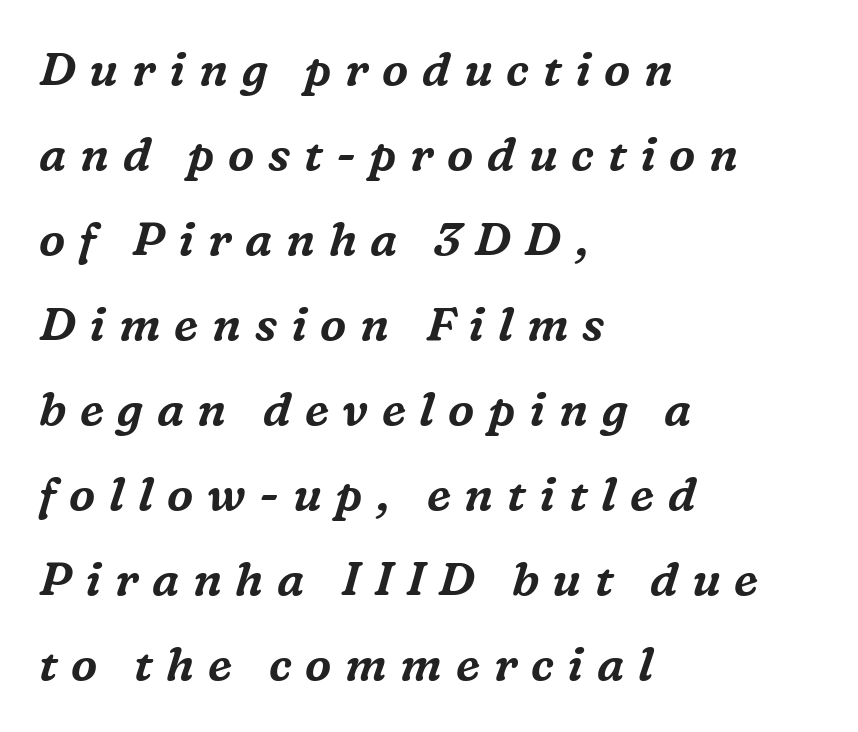
The image shows 47 px serif type, italic (leaning right); set left-aligned, line spacing 1.81x, unusually wide letter spacing (+0.29 em), not underlined; medium stroke contrast and a medium x-height.
